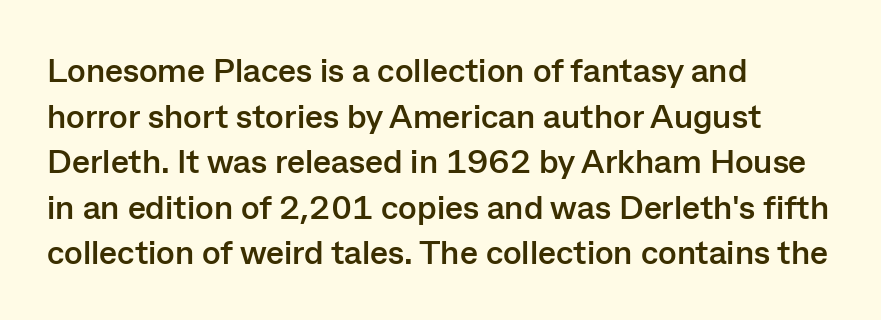
Q: Is the text bold? A: Yes.
Q: Is the text italic (slanted)? A: No, it is upright.
Q: Is the typeface a serif or a sans-serif typeface? A: Sans-serif.
Q: Is the text underlined? A: No.
Q: How is the paragraph aligned? A: Left-aligned.
Q: Is the spacing between letters normal or unusually wide? A: Normal.
Q: Is the spacing between lines tight, normal or loose? A: Normal.
Q: Width (condensed, normal, or wide)? A: Normal.
Q: Stroke contrast? A: Low.
Q: x-height? A: Medium.
Q: Monospaced? A: No.
